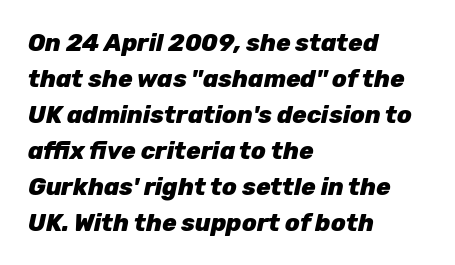
Q: Is the text bold? A: Yes.
Q: Is the text italic (slanted)? A: Yes, it leans right by about 12 degrees.
Q: Is the text underlined? A: No.
Q: How is the paragraph aligned? A: Left-aligned.
Q: Is the spacing between letters normal or unusually wide? A: Normal.
Q: Is the spacing between lines tight, normal or loose? A: Normal.
